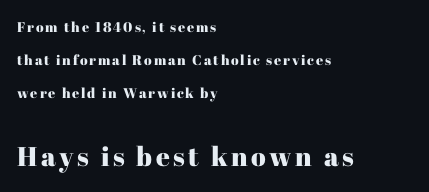
Q: Is the text italic (slanted)? A: No, it is upright.
Q: Is the text underlined? A: No.
Q: How is the paragraph aligned? A: Left-aligned.
Q: Is the spacing between lines tight, normal or loose? A: Loose.
Q: Which block of text is set in a larger size, the first (top) or the second (bottom)? A: The second (bottom) one.
